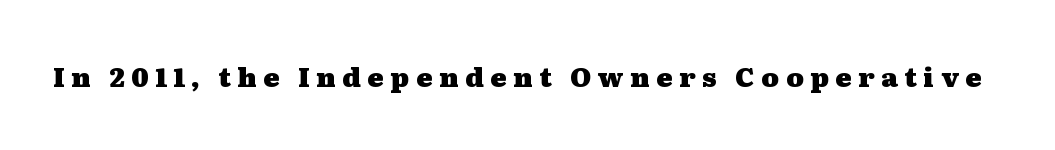
Its strokes are broad and dark, the hallmark of bold type. Does the lettering tilt? It doesn't — this is upright. Students, note that the glyphs here are deliberately spaced far apart. Descender tails drop into unmarked territory.
